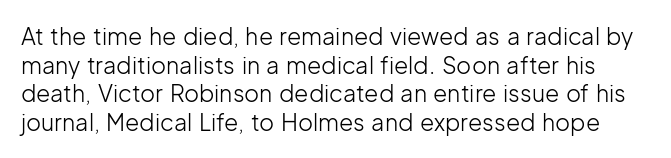
{"italic": "no", "bold": "no", "underline": "no", "line_spacing_ratio": 1.24, "letter_spacing": "normal", "letter_spacing_em": 0.0, "glyph_px": 23}
